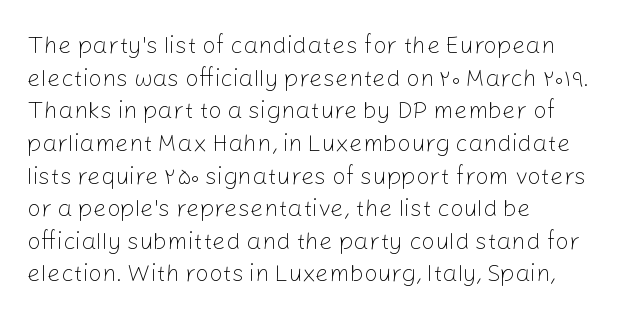
Plain, unruled lines of type. Ordinary non-slanted type is in use. Does extra space separate the letters? No, they use regular spacing. This is not heavy type; no bold has been used. These lines sit exactly where default settings would place them. Reading down the block, your eye returns to a fixed left position each line.
